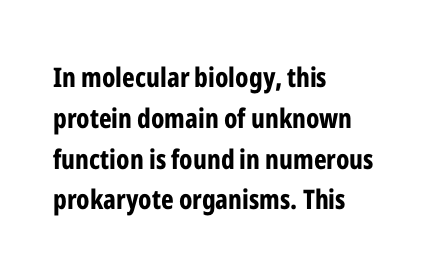
Q: Is the text bold? A: Yes.
Q: Is the text italic (slanted)? A: No, it is upright.
Q: Is the text underlined? A: No.
Q: How is the paragraph aligned? A: Left-aligned.
Q: Is the spacing between letters normal or unusually wide? A: Normal.
Q: Is the spacing between lines tight, normal or loose? A: Normal.
